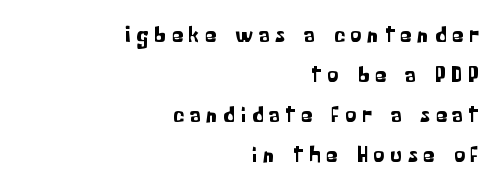
{"italic": "no", "underline": "no", "align": "right", "line_spacing_ratio": 1.82, "letter_spacing": "wide", "letter_spacing_em": 0.28, "glyph_px": 22}
